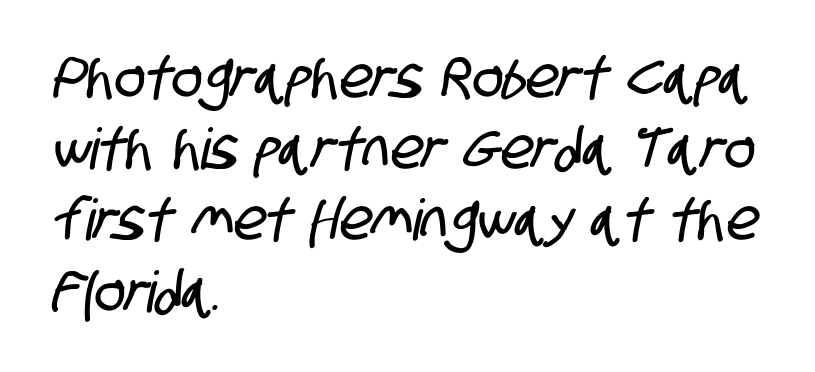
A bare baseline throughout the passage. Each letter keeps its own natural width here, so spacing adapts to shape. To sum up the face: it is a sans, with no serifs. The rag falls on the right side of this text block. The rendering keeps characters at their native spacing. Vertically, the passage feels balanced, rows spaced as you'd expect.
